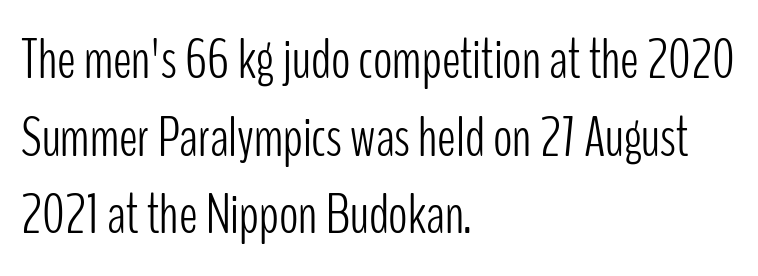
{"serif": "no", "italic": "no", "bold": "no", "weight": "light", "width": "condensed", "stroke_contrast": "low", "x_height": "medium", "monospaced": "no", "underline": "no", "align": "left", "line_spacing": "normal", "line_spacing_ratio": 1.36, "letter_spacing": "normal", "letter_spacing_em": 0.0, "glyph_px": 57}
